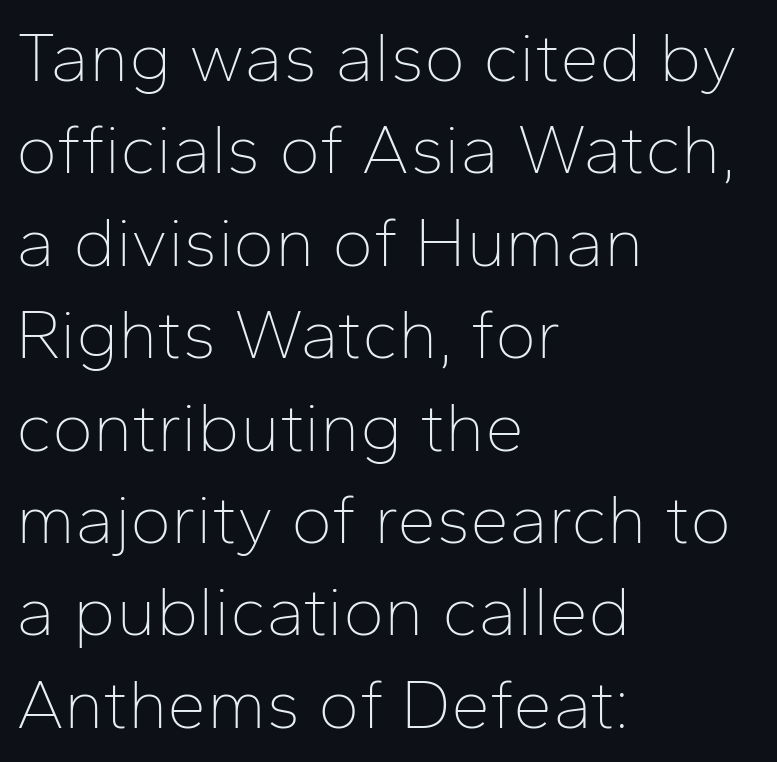
{"serif": "no", "italic": "no", "bold": "no", "weight": "thin", "width": "normal", "stroke_contrast": "low", "x_height": "medium", "monospaced": "no", "underline": "no", "align": "left", "line_spacing": "normal", "line_spacing_ratio": 1.32, "letter_spacing": "normal", "letter_spacing_em": 0.0, "glyph_px": 70}
